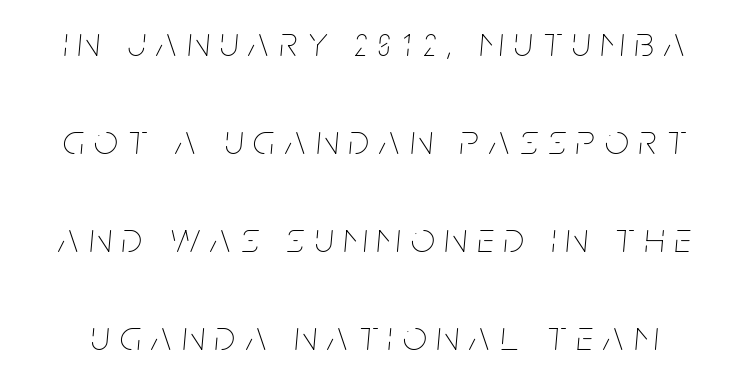
Q: Is the text bold? A: No.
Q: Is the text italic (slanted)? A: Yes, it leans right by about 5 degrees.
Q: Is the text underlined? A: No.
Q: Is the spacing between letters normal or unusually wide? A: Unusually wide.
Q: Is the spacing between lines tight, normal or loose? A: Loose.
Q: Width (condensed, normal, or wide)? A: Condensed.
Q: Stroke contrast? A: Low.
Q: x-height? A: Large.
Q: Monospaced? A: No.
